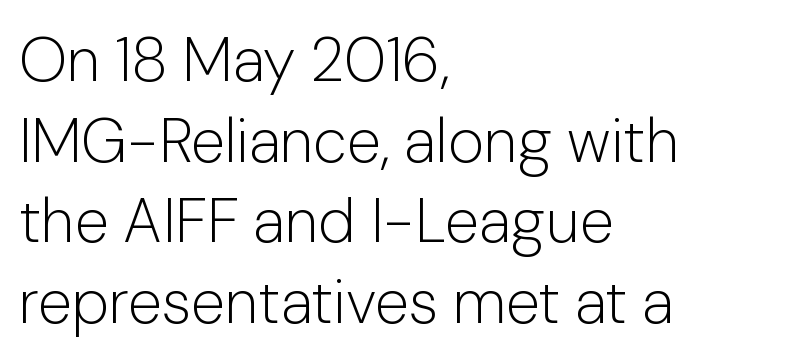
{"serif": "no", "italic": "no", "bold": "no", "weight": "light", "width": "normal", "stroke_contrast": "low", "x_height": "medium", "monospaced": "no", "underline": "no", "align": "left", "line_spacing": "normal", "line_spacing_ratio": 1.3, "letter_spacing": "normal", "letter_spacing_em": 0.0, "glyph_px": 62}
